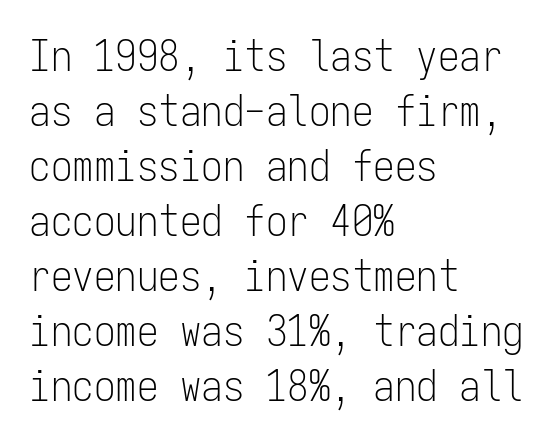
{"serif": "no", "italic": "no", "bold": "no", "weight": "light", "width": "condensed", "stroke_contrast": "low", "x_height": "medium", "monospaced": "yes", "underline": "no", "align": "left", "line_spacing": "normal", "line_spacing_ratio": 1.28, "letter_spacing": "normal", "letter_spacing_em": 0.0, "glyph_px": 43}
